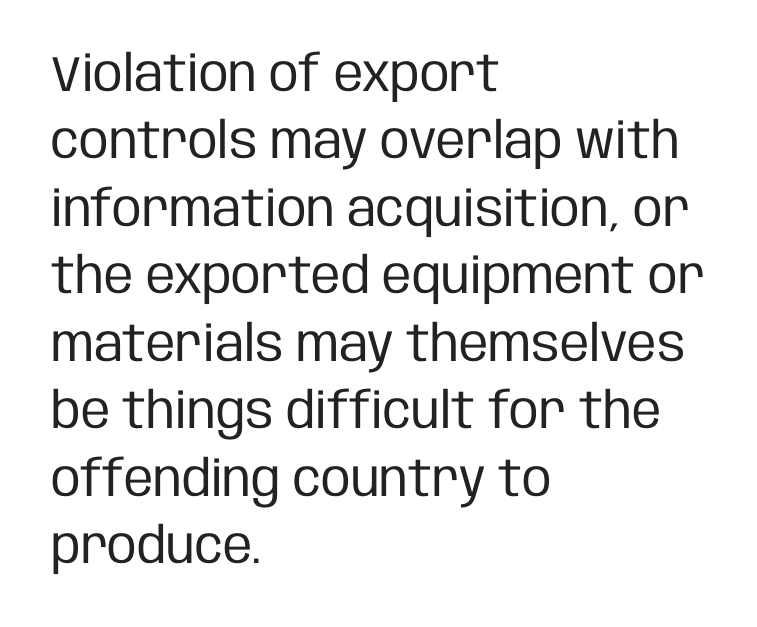
Is the letter spacing exaggerated? No — it looks like the ordinary default. Visually the block forms a straight wall on the left and a jagged coastline on the right. Looks like regular typesetting: each glyph gets only the width it needs. Bold? No — there's no thickening of the strokes. Rule under the text: the space is simply empty. Honestly, the row spacing looks completely unremarkable.
